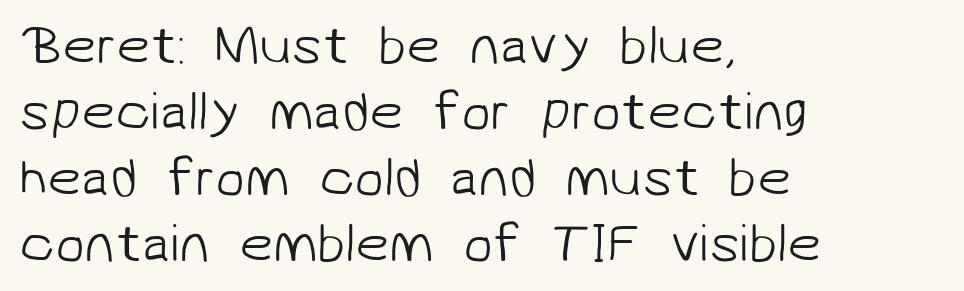
Q: Is the text bold? A: No.
Q: Is the typeface a serif or a sans-serif typeface? A: Sans-serif.
Q: Is the text underlined? A: No.
Q: How is the paragraph aligned? A: Left-aligned.
Q: Is the spacing between letters normal or unusually wide? A: Normal.
Q: Width (condensed, normal, or wide)? A: Normal.
Q: Stroke contrast? A: Low.
Q: x-height? A: Medium.
Q: Monospaced? A: No.
